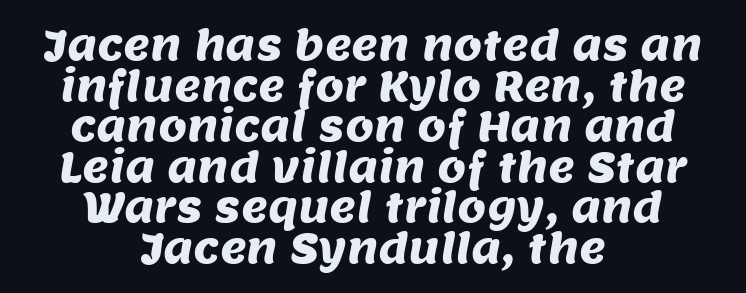
The foot of each line stays bare and open. Serif or sans? Sans — the stroke terminals are bare. Is the letter spacing exaggerated? No — it looks like the ordinary default. Each letter keeps its own natural width here, so spacing adapts to shape. The rag falls on both sides of this text block equally.
